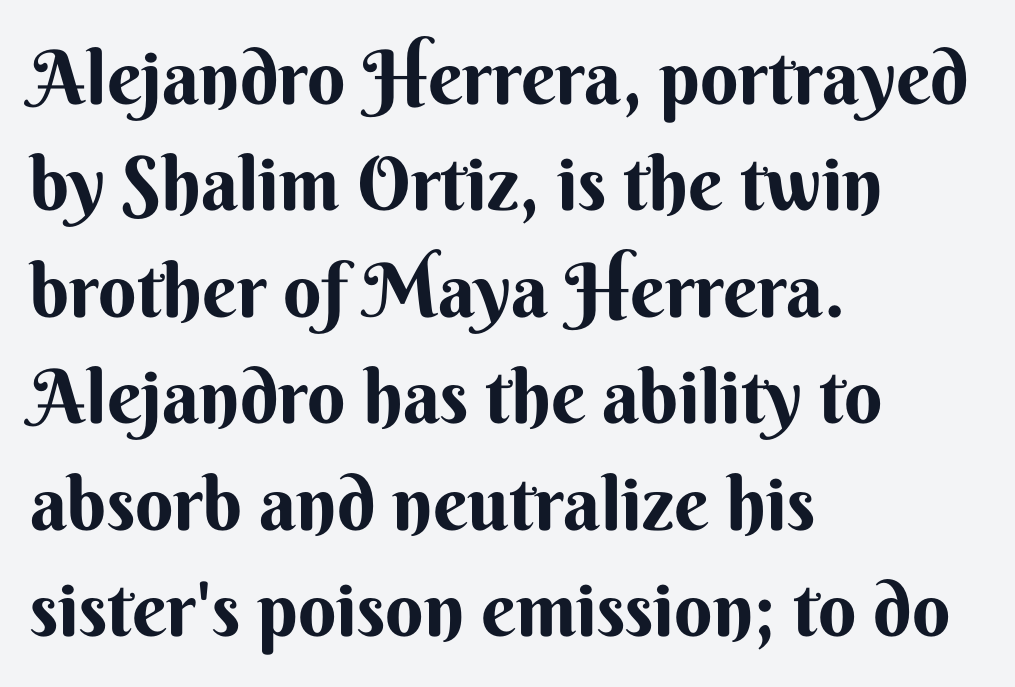
Each row of text sits above clean, open space. These lines stack with their left ends in a neat column. Posture: straight, roman, zero tilt. The gaps between neighbouring characters are ordinary and unremarkable.
